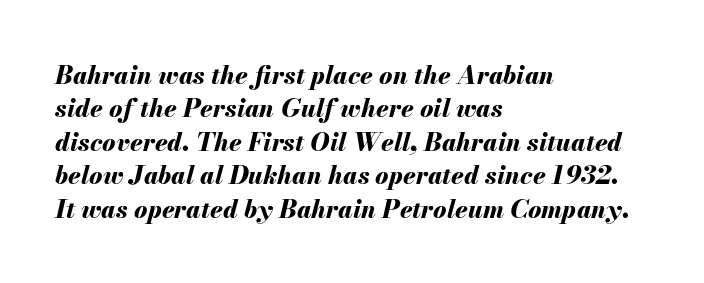
{"italic": "yes", "lean": "right", "slant_degrees": 13, "bold": "yes", "underline": "no", "align": "left", "line_spacing": "normal", "line_spacing_ratio": 1.34, "letter_spacing": "normal", "letter_spacing_em": 0.0, "glyph_px": 25}
